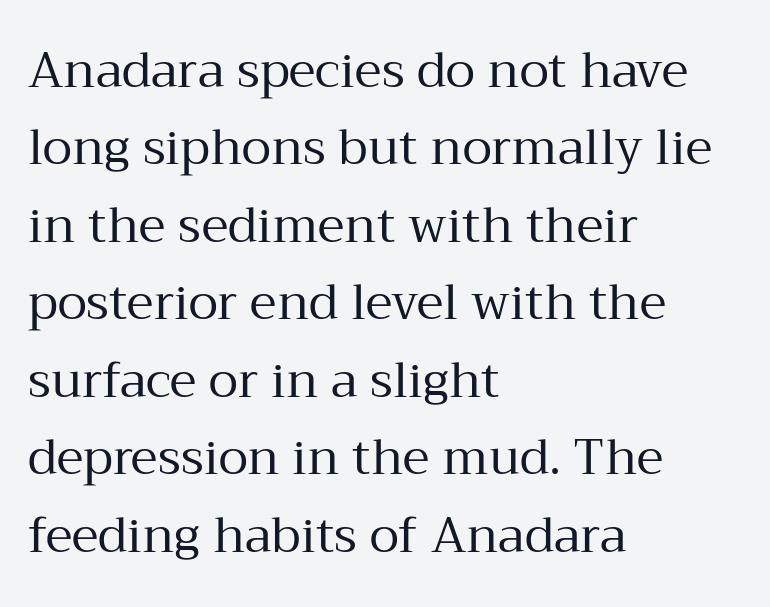
The image shows 49 px regular-weight serif type, upright; set left-aligned, normal line spacing (1.58x), normal letter spacing, not underlined; medium stroke contrast and a medium x-height.
